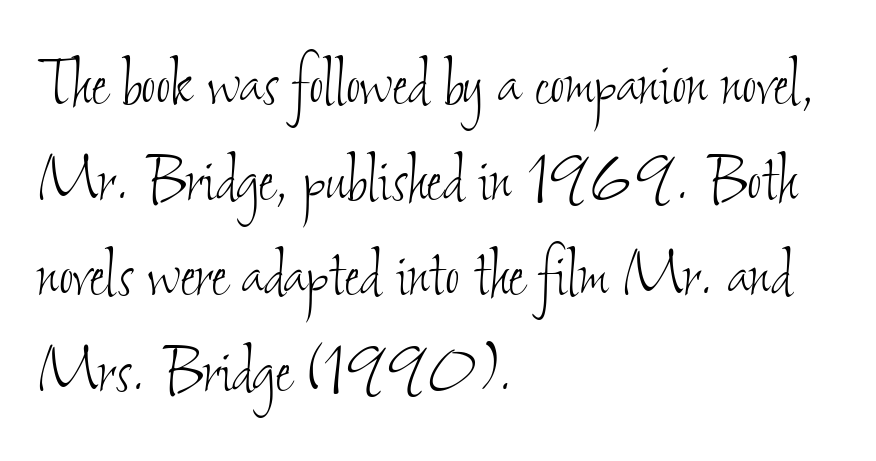
The image shows 79 px thin, condensed type; set left-aligned, line spacing 1.21x, normal letter spacing, not underlined; low stroke contrast and a small x-height.
